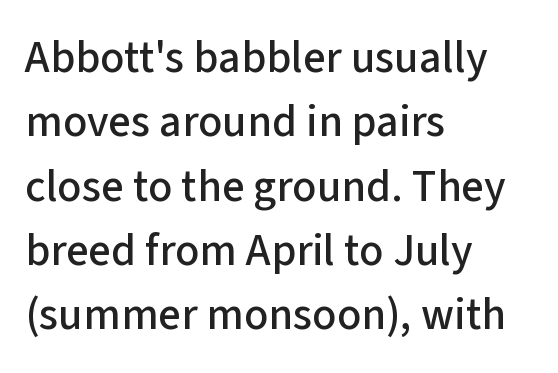
The image shows 45 px sans-serif type, upright; set left-aligned, normal line spacing (1.43x), normal letter spacing, not underlined; low stroke contrast and a medium x-height.
